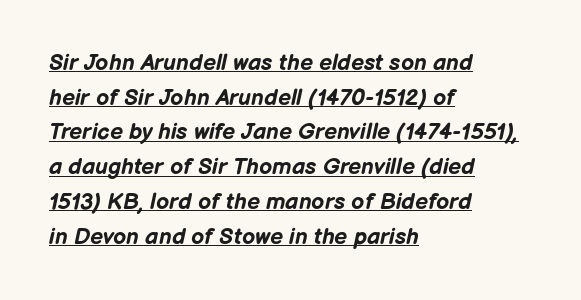
The image shows 23 px bold type, italic (leaning right); set left-aligned, normal line spacing (1.51x), normal letter spacing, underlined.
